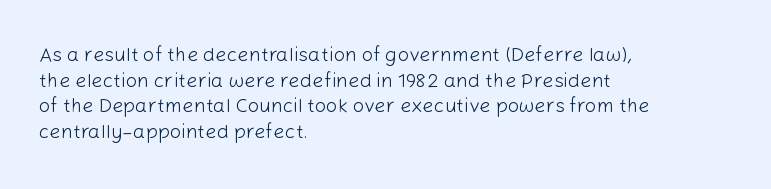
{"italic": "no", "bold": "no", "underline": "no", "align": "left", "line_spacing": "normal", "line_spacing_ratio": 1.28, "letter_spacing": "normal", "letter_spacing_em": 0.0, "glyph_px": 20}
